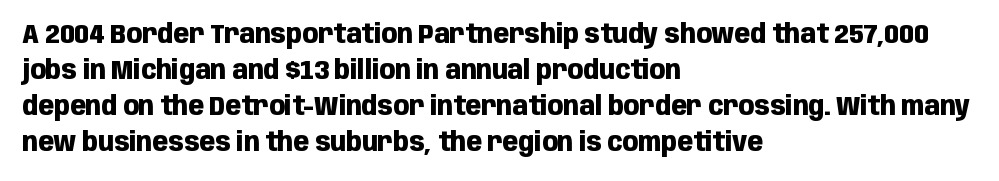
Q: Is the text bold? A: Yes.
Q: Is the text italic (slanted)? A: No, it is upright.
Q: Is the text underlined? A: No.
Q: How is the paragraph aligned? A: Left-aligned.
Q: Is the spacing between letters normal or unusually wide? A: Normal.
Q: Is the spacing between lines tight, normal or loose? A: Normal.
